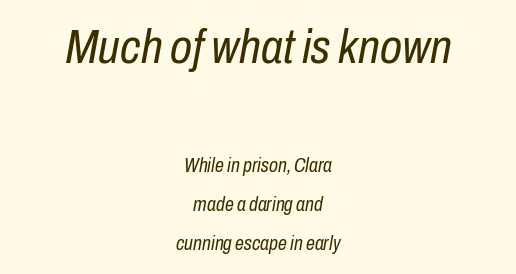
The rendering uses natural spacing where letterforms have individual widths. A student would call this center alignment; a typographer would say set centered. Honestly, the rows look like they've been pulled way apart. The upper block of text is set noticeably larger than the block beneath it.
